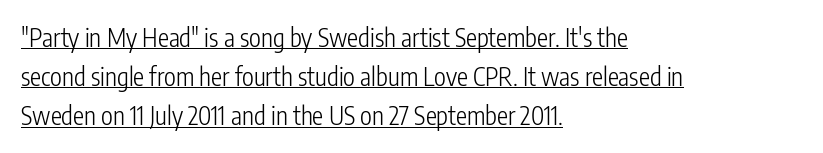
Notice how descenders clear the ascenders below comfortably — that's standard leading. If you drew a line through each stem, it would be perfectly vertical. Here the glyphs are tracked normally, forming tight word shapes. Is the block centered? No — it sits flush against the left margin. Think standard paragraph weight, or any step lighter than that.
